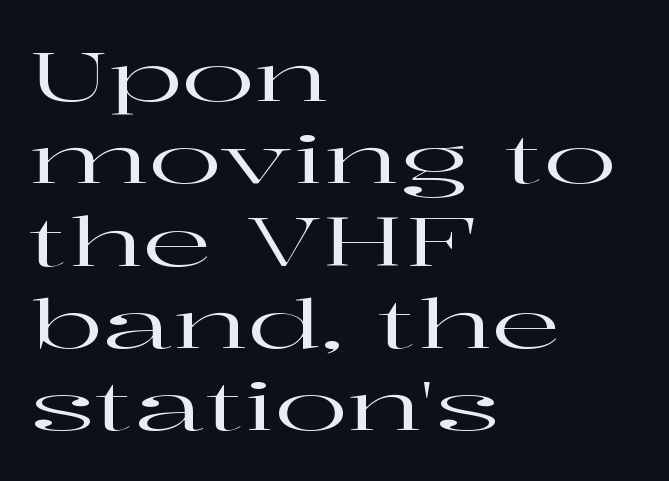
Standard letterfit; no display-style spreading of the glyphs. Unmarked baselines from the first word to the last. Check where the strokes stop: tiny serifs finish them off. The lettering holds an erect, upright posture throughout. Caption: multi-line text, flush left, ragged right. Note the varied advance widths — an 'i' is clearly narrower than an 'm'.
